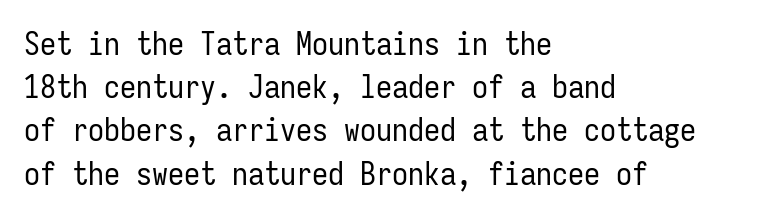
The image shows 32 px regular-weight, condensed sans-serif type, upright, monospaced; set left-aligned, normal line spacing (1.35x), normal letter spacing, not underlined; low stroke contrast and a medium x-height.
